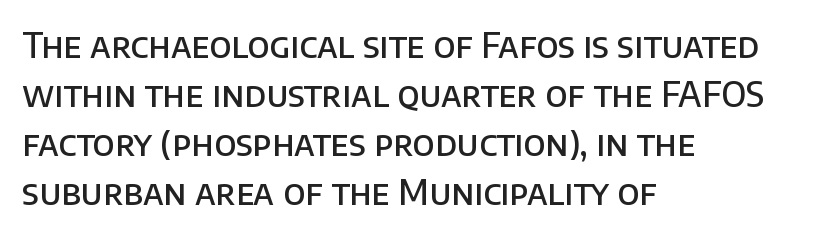
Rule under the text: the space is simply empty. The block of text has a typical density, with ordinary space between rows. Does the type have serifs? No, each stem ends abruptly. Proportional: the letters do not fall into vertical columns.
